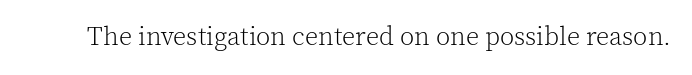
A roman cut, with each character standing at attention. Decoration check: the copy has no underline. The gaps between neighbouring characters are ordinary and unremarkable. Bold? No — there's no thickening of the strokes.
